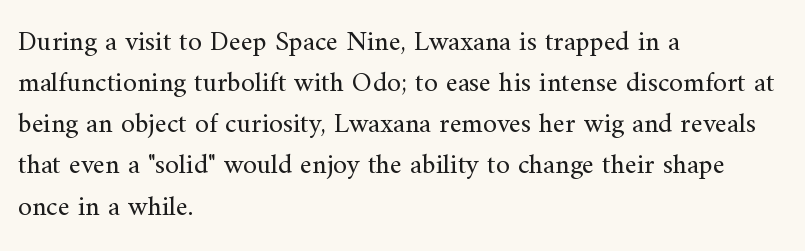
Q: Is the text bold? A: No.
Q: Is the text italic (slanted)? A: No, it is upright.
Q: Is the typeface a serif or a sans-serif typeface? A: Serif.
Q: Is the text underlined? A: No.
Q: How is the paragraph aligned? A: Left-aligned.
Q: Is the spacing between letters normal or unusually wide? A: Normal.
Q: Is the spacing between lines tight, normal or loose? A: Normal.
Q: Width (condensed, normal, or wide)? A: Normal.
Q: Stroke contrast? A: Medium.
Q: x-height? A: Small.
Q: Monospaced? A: No.
